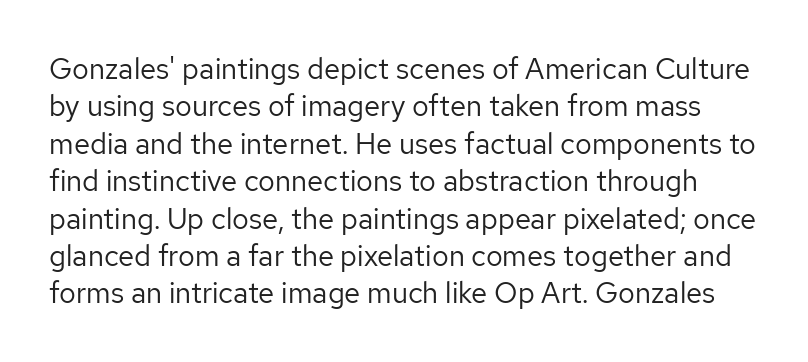
{"serif": "no", "italic": "no", "bold": "no", "weight": "regular", "width": "normal", "stroke_contrast": "low", "x_height": "medium", "monospaced": "no", "underline": "no", "line_spacing": "normal", "line_spacing_ratio": 1.29, "letter_spacing": "normal", "letter_spacing_em": 0.0, "glyph_px": 29}
